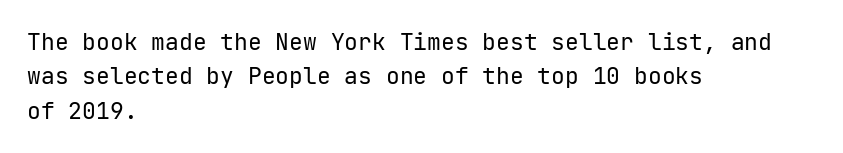
The image shows 23 px text type, upright; set left-aligned, normal line spacing (1.5x), normal letter spacing, not underlined.
